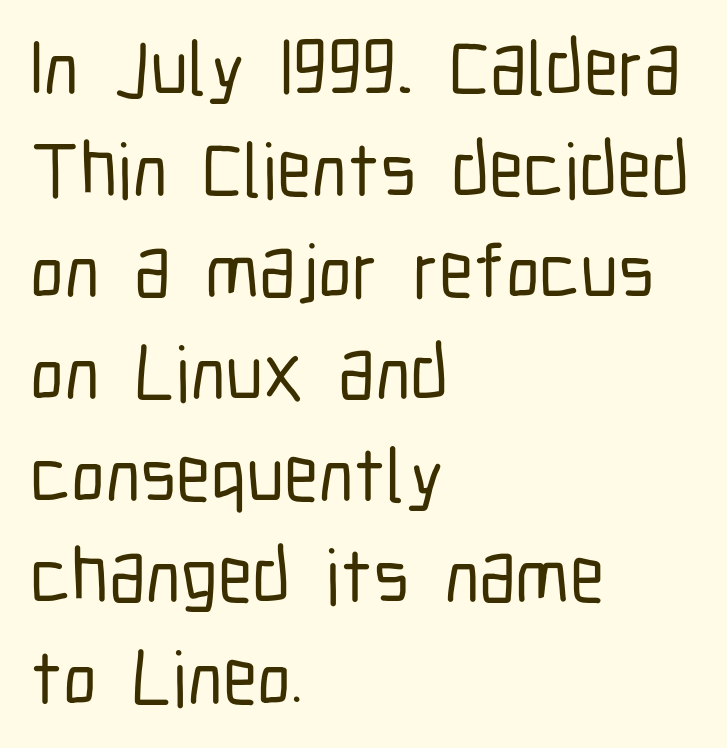
The image shows 77 px condensed sans-serif type, upright; set left-aligned, normal line spacing (1.32x), normal letter spacing, not underlined; low stroke contrast and a medium x-height.
